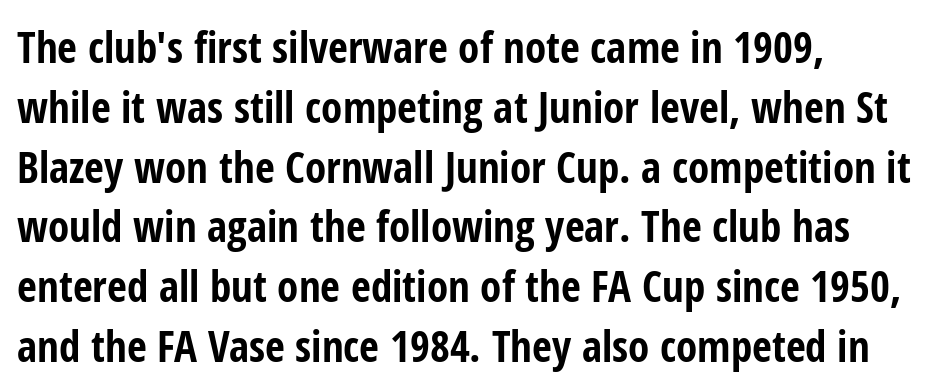
The image shows 43 px bold, condensed sans-serif type, upright; set left-aligned, normal line spacing (1.39x), normal letter spacing, not underlined; low stroke contrast and a medium x-height.
